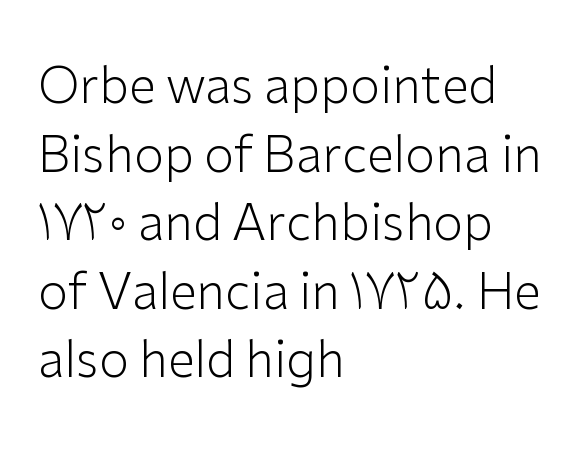
{"serif": "no", "italic": "no", "bold": "no", "weight": "light", "width": "normal", "stroke_contrast": "low", "x_height": "medium", "monospaced": "no", "underline": "no", "align": "left", "line_spacing": "normal", "line_spacing_ratio": 1.4, "letter_spacing": "normal", "letter_spacing_em": 0.0, "glyph_px": 49}
